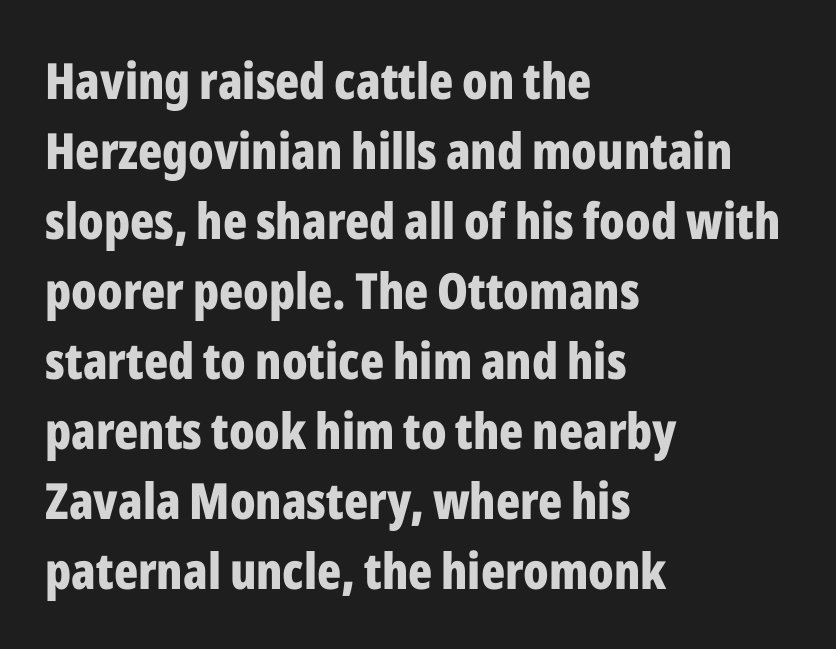
{"serif": "no", "italic": "no", "bold": "yes", "weight": "bold", "width": "condensed", "stroke_contrast": "low", "x_height": "medium", "monospaced": "no", "underline": "no", "align": "left", "line_spacing": "normal", "line_spacing_ratio": 1.4, "letter_spacing": "normal", "letter_spacing_em": 0.0, "glyph_px": 50}
